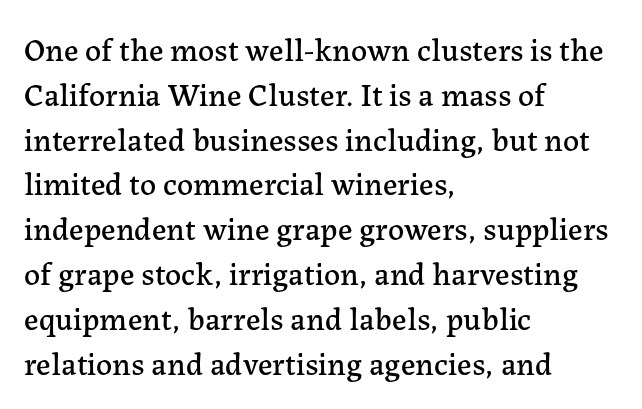
The image shows 32 px serif type, upright; set left-aligned, normal line spacing (1.4x), normal letter spacing, not underlined; low stroke contrast and a medium x-height.
